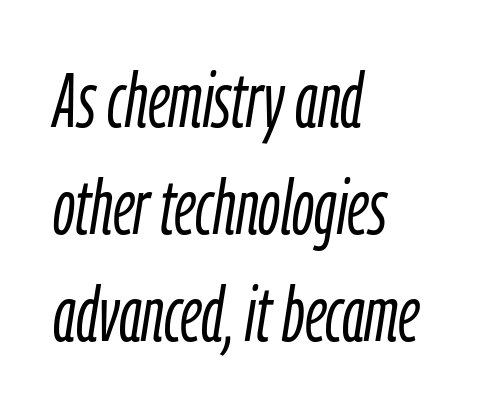
Q: Is the text bold? A: No.
Q: Is the text italic (slanted)? A: Yes, it leans right by about 9 degrees.
Q: Is the text underlined? A: No.
Q: How is the paragraph aligned? A: Left-aligned.
Q: Is the spacing between letters normal or unusually wide? A: Normal.
Q: Is the spacing between lines tight, normal or loose? A: Normal.
Q: Width (condensed, normal, or wide)? A: Condensed.
Q: Stroke contrast? A: Low.
Q: x-height? A: Medium.
Q: Monospaced? A: No.
